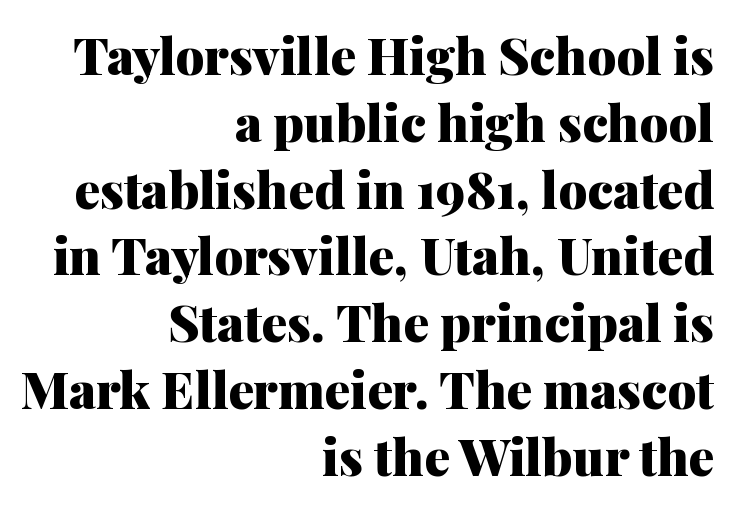
{"serif": "yes", "italic": "no", "bold": "yes", "weight": "heavy", "width": "normal", "stroke_contrast": "medium", "x_height": "medium", "monospaced": "no", "underline": "no", "align": "right", "line_spacing": "normal", "line_spacing_ratio": 1.31, "letter_spacing": "normal", "letter_spacing_em": 0.0, "glyph_px": 51}
